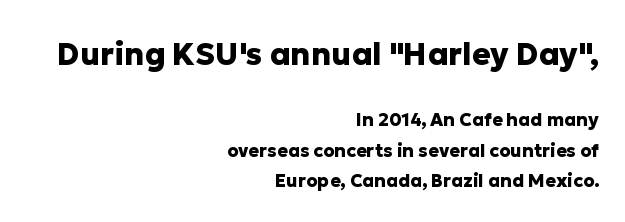
The image shows 31 px heavy sans-serif type, upright; set right-aligned, normal line spacing (1.69x), normal letter spacing, not underlined; the first (top) block is 1.72x larger; low stroke contrast and a medium x-height.
